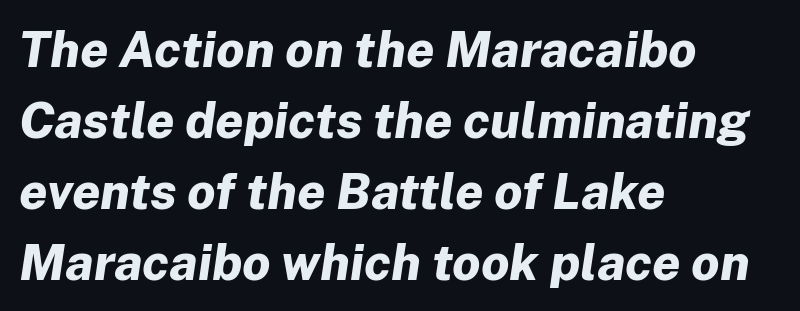
{"italic": "yes", "lean": "right", "slant_degrees": 8, "bold": "yes", "weight": "bold", "width": "normal", "stroke_contrast": "low", "x_height": "medium", "monospaced": "no", "underline": "no", "align": "left", "line_spacing": "normal", "line_spacing_ratio": 1.42, "letter_spacing": "normal", "letter_spacing_em": 0.0, "glyph_px": 50}
